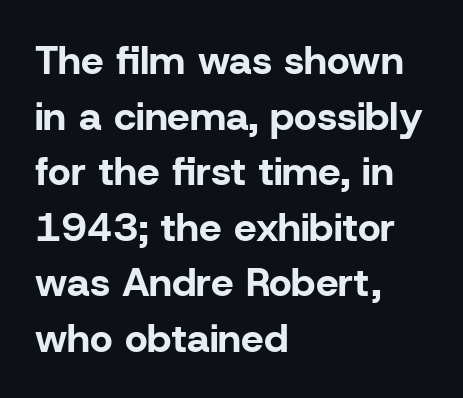
The passage shown is typed in a proportional face where columns would drift. Vertical spacing — default. This sample is left-justified, so line endings fall wherever the words run out. Students, this is bold: see how much ink each stroke carries. A sans-serif font was chosen for this passage.
